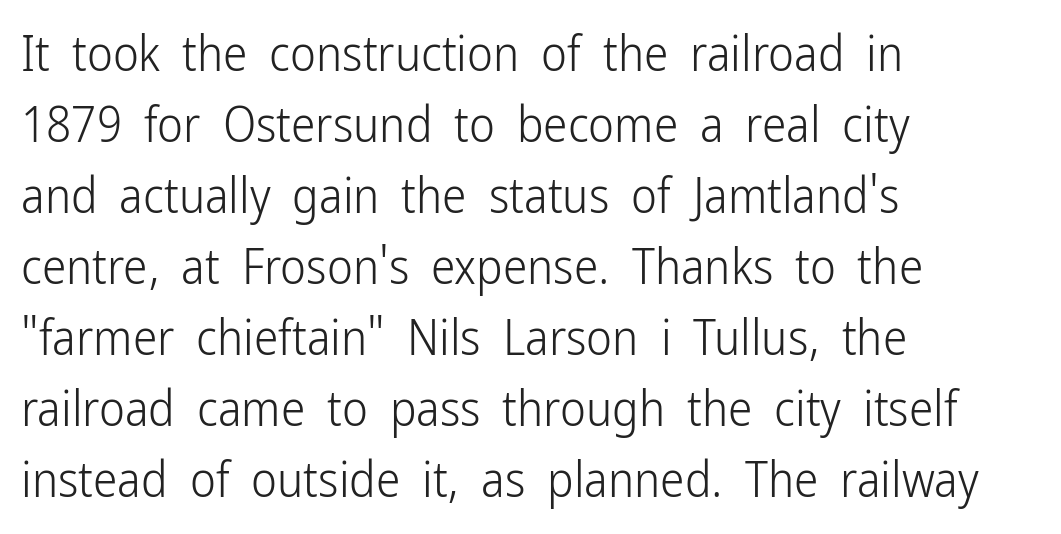
{"serif": "no", "italic": "no", "bold": "no", "weight": "light", "width": "condensed", "stroke_contrast": "low", "x_height": "medium", "monospaced": "no", "underline": "no", "align": "left", "line_spacing": "normal", "line_spacing_ratio": 1.45, "letter_spacing": "normal", "letter_spacing_em": 0.0, "glyph_px": 49}
